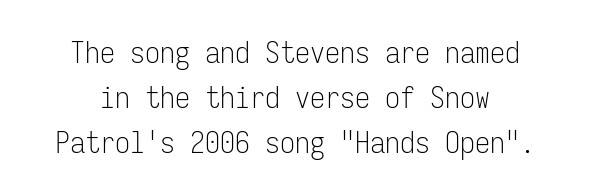
The image shows 30 px light, condensed sans-serif type, upright, monospaced; set normal line spacing (1.5x), normal letter spacing, not underlined; low stroke contrast and a medium x-height.
